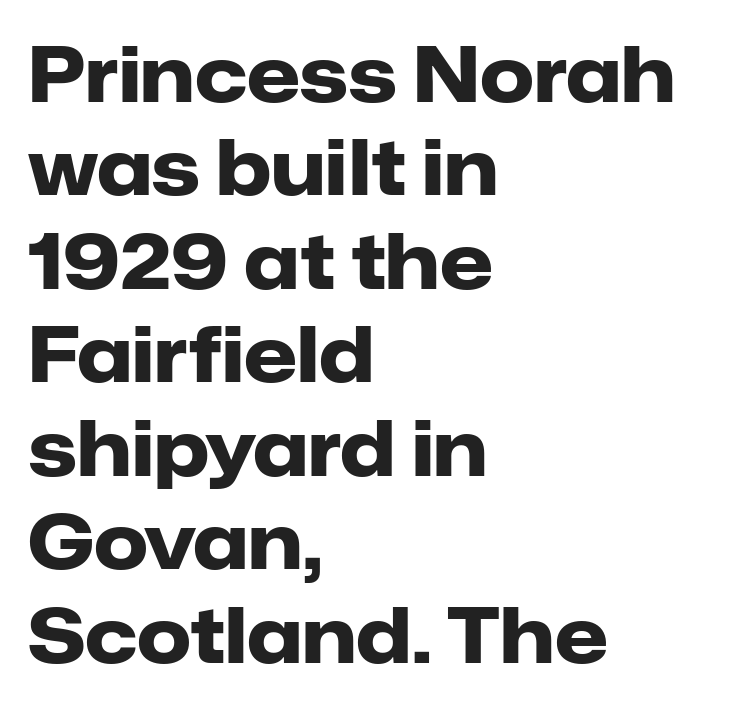
{"serif": "no", "italic": "no", "bold": "yes", "weight": "heavy", "width": "normal", "stroke_contrast": "low", "x_height": "medium", "monospaced": "no", "underline": "no", "align": "left", "line_spacing_ratio": 1.23, "letter_spacing": "normal", "letter_spacing_em": 0.0, "glyph_px": 76}
